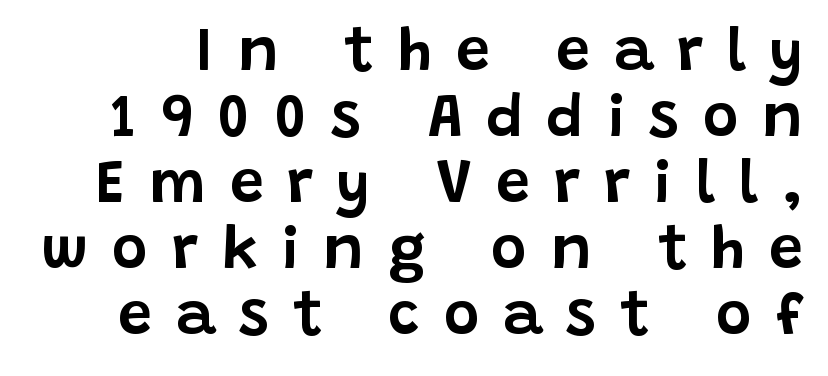
The image shows 61 px sans-serif type, upright; set tight line spacing (1.08x), unusually wide letter spacing (+0.39 em), not underlined; low stroke contrast and a large x-height.
